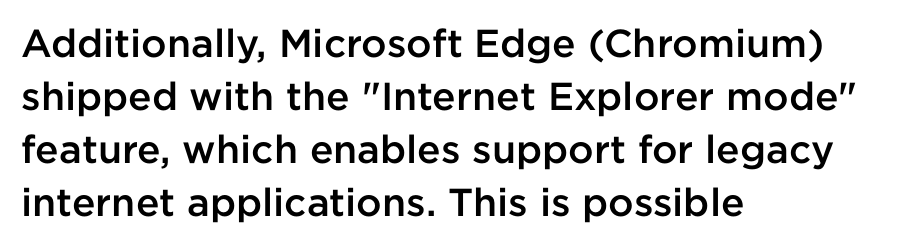
Q: Is the text bold? A: Semi-bold.
Q: Is the text italic (slanted)? A: No, it is upright.
Q: Is the typeface a serif or a sans-serif typeface? A: Sans-serif.
Q: Is the text underlined? A: No.
Q: How is the paragraph aligned? A: Left-aligned.
Q: Is the spacing between letters normal or unusually wide? A: Normal.
Q: Is the spacing between lines tight, normal or loose? A: Normal.
Q: Width (condensed, normal, or wide)? A: Normal.
Q: Stroke contrast? A: Low.
Q: x-height? A: Medium.
Q: Monospaced? A: No.
